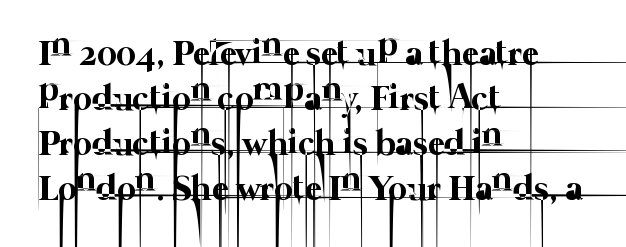
The image shows 36 px thin type; set left-aligned, normal line spacing (1.25x), normal letter spacing, not underlined; low stroke contrast and a medium x-height.
